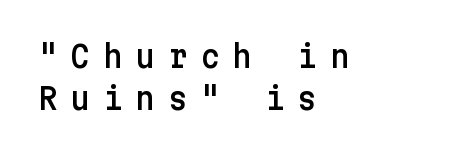
{"serif": "no", "italic": "no", "width": "normal", "stroke_contrast": "low", "x_height": "medium", "underline": "no", "align": "left", "line_spacing": "normal", "line_spacing_ratio": 1.4, "letter_spacing": "wide", "letter_spacing_em": 0.43, "glyph_px": 30}
